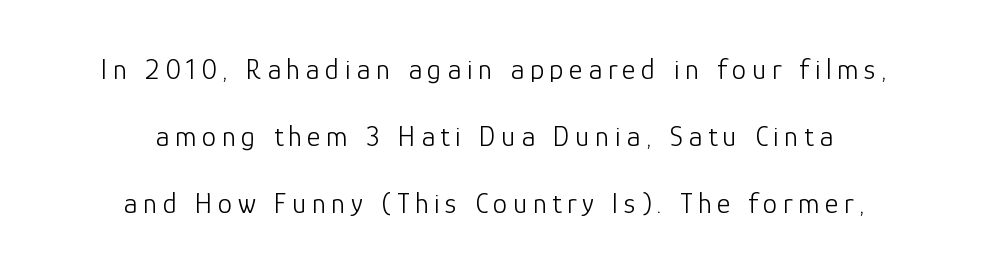
Q: Is the text bold? A: No.
Q: Is the text italic (slanted)? A: No, it is upright.
Q: Is the typeface a serif or a sans-serif typeface? A: Sans-serif.
Q: Is the text underlined? A: No.
Q: How is the paragraph aligned? A: Centered.
Q: Is the spacing between lines tight, normal or loose? A: Loose.
Q: Width (condensed, normal, or wide)? A: Normal.
Q: Stroke contrast? A: Low.
Q: x-height? A: Medium.
Q: Monospaced? A: No.
